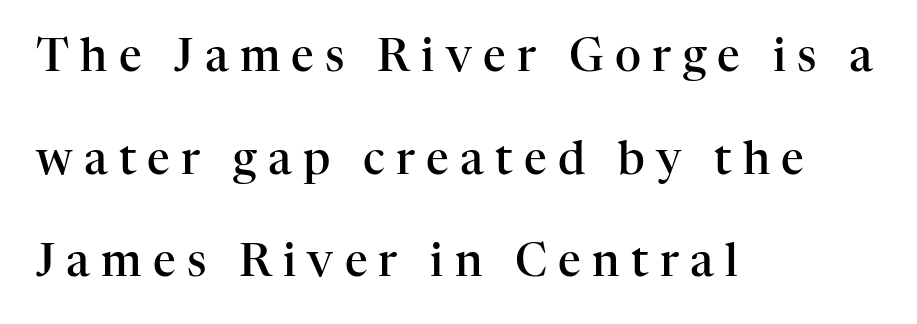
Q: Is the text bold? A: Semi-bold.
Q: Is the text italic (slanted)? A: No, it is upright.
Q: Is the typeface a serif or a sans-serif typeface? A: Serif.
Q: Is the text underlined? A: No.
Q: How is the paragraph aligned? A: Left-aligned.
Q: Is the spacing between letters normal or unusually wide? A: Unusually wide.
Q: Is the spacing between lines tight, normal or loose? A: Loose.
Q: Width (condensed, normal, or wide)? A: Normal.
Q: Stroke contrast? A: High.
Q: x-height? A: Medium.
Q: Monospaced? A: No.
